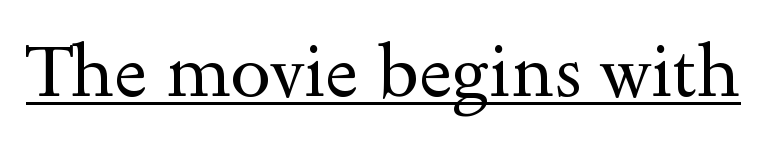
{"serif": "yes", "italic": "no", "bold": "no", "weight": "regular", "width": "wide", "x_height": "small", "monospaced": "no", "underline": "yes", "letter_spacing": "normal", "letter_spacing_em": 0.0, "glyph_px": 72}
